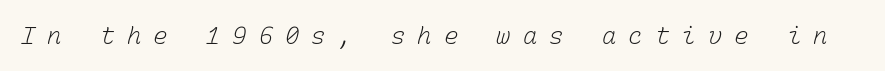
The image shows 24 px text type; set unusually wide letter spacing (+0.5 em), not underlined.
